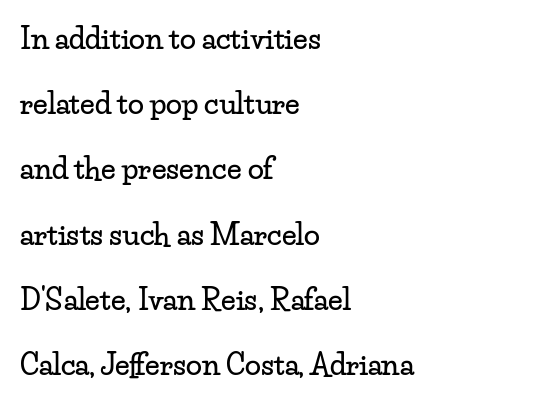
{"serif": "yes", "italic": "no", "width": "wide", "stroke_contrast": "low", "x_height": "small", "monospaced": "no", "underline": "no", "align": "left", "line_spacing": "loose", "line_spacing_ratio": 2.25, "letter_spacing": "normal", "letter_spacing_em": 0.0, "glyph_px": 29}
